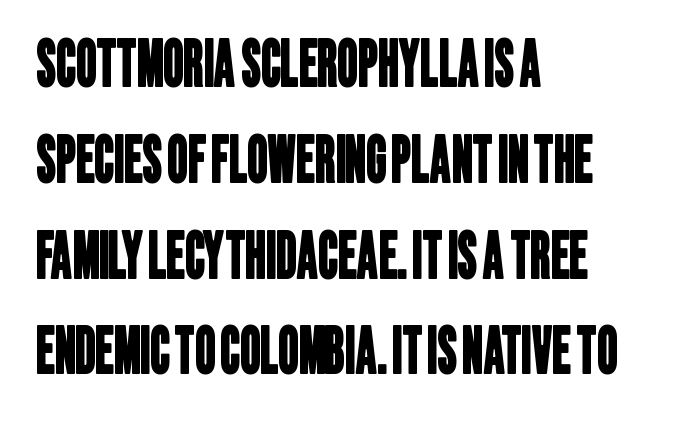
Q: Is the typeface a serif or a sans-serif typeface? A: Sans-serif.
Q: Is the text underlined? A: No.
Q: How is the paragraph aligned? A: Left-aligned.
Q: Is the spacing between letters normal or unusually wide? A: Normal.
Q: Is the spacing between lines tight, normal or loose? A: Normal.
Q: Width (condensed, normal, or wide)? A: Condensed.
Q: Stroke contrast? A: Low.
Q: x-height? A: Large.
Q: Monospaced? A: No.
